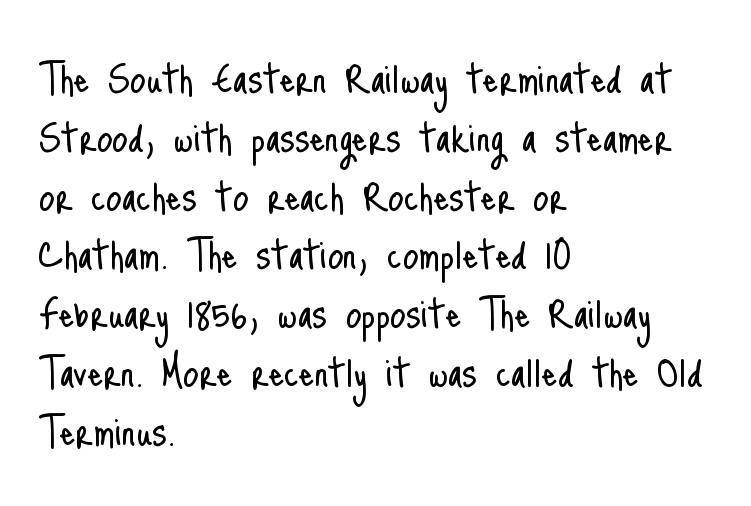
The image shows 49 px light, condensed sans-serif type, upright; set left-aligned, line spacing 1.2x, normal letter spacing, not underlined; low stroke contrast and a small x-height.
